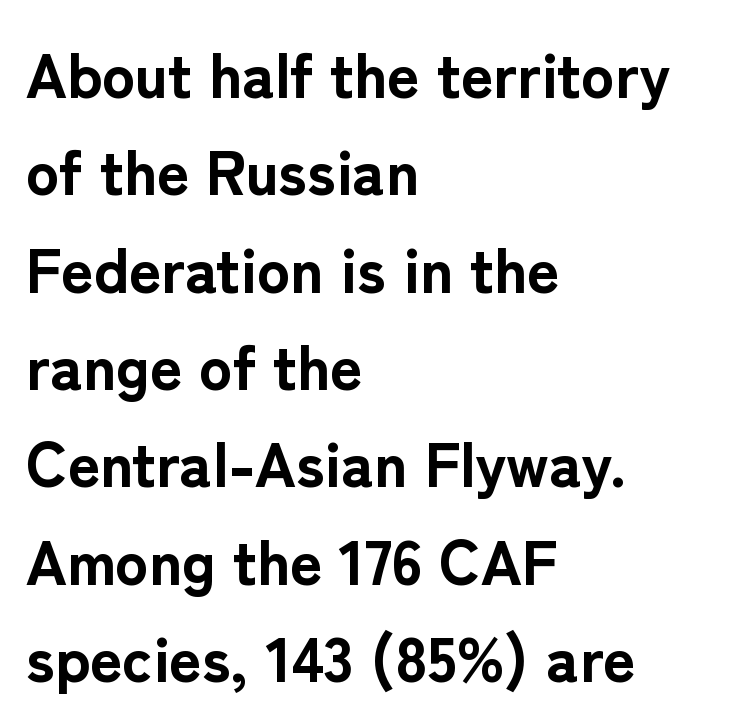
{"serif": "no", "italic": "no", "bold": "yes", "weight": "bold", "width": "normal", "stroke_contrast": "low", "x_height": "medium", "monospaced": "no", "underline": "no", "align": "left", "line_spacing": "normal", "line_spacing_ratio": 1.57, "letter_spacing": "normal", "letter_spacing_em": 0.0, "glyph_px": 62}
